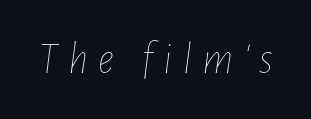
The image shows 45 px thin, condensed type, italic (leaning right); set unusually wide letter spacing (+0.22 em), not underlined; low stroke contrast and a medium x-height.
